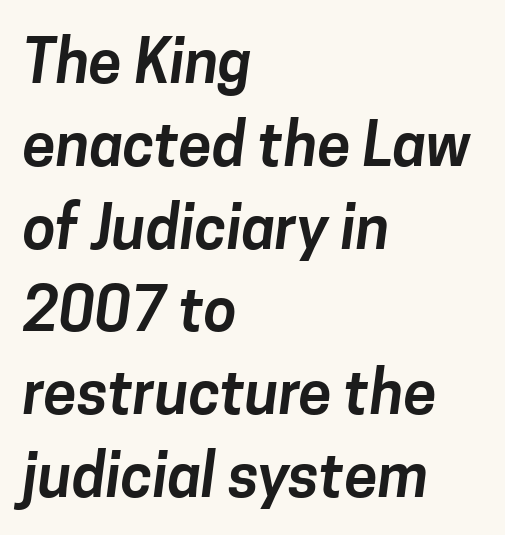
The image shows 60 px sans-serif type; set left-aligned, normal line spacing (1.38x), normal letter spacing, not underlined; low stroke contrast and a medium x-height.
